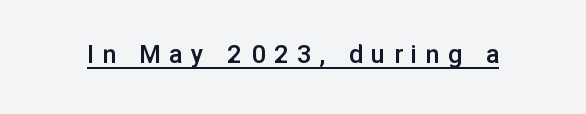
{"serif": "no", "italic": "no", "bold": "semi", "weight": "semibold", "width": "normal", "stroke_contrast": "low", "x_height": "medium", "monospaced": "no", "underline": "yes", "letter_spacing": "wide", "letter_spacing_em": 0.3, "glyph_px": 28}
